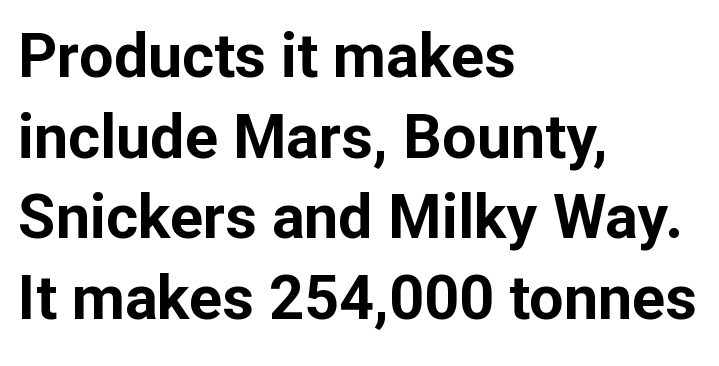
{"serif": "no", "italic": "no", "bold": "yes", "weight": "bold", "width": "normal", "stroke_contrast": "low", "x_height": "medium", "monospaced": "no", "underline": "no", "align": "left", "line_spacing": "normal", "line_spacing_ratio": 1.32, "letter_spacing": "normal", "letter_spacing_em": 0.0, "glyph_px": 61}
